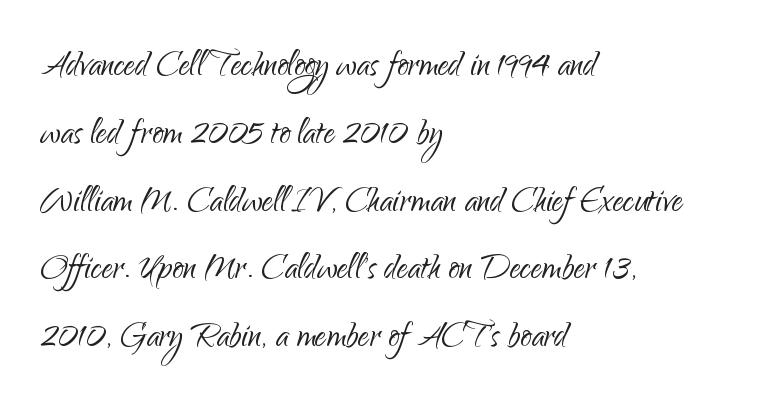
Note the varied advance widths — an 'i' is clearly narrower than an 'm'. Tracking here is standard; glyphs follow each other at the usual distance. The block of text has a typical density, with ordinary space between rows. The weight tops out at a normal text grade. Quick note: underline off.
